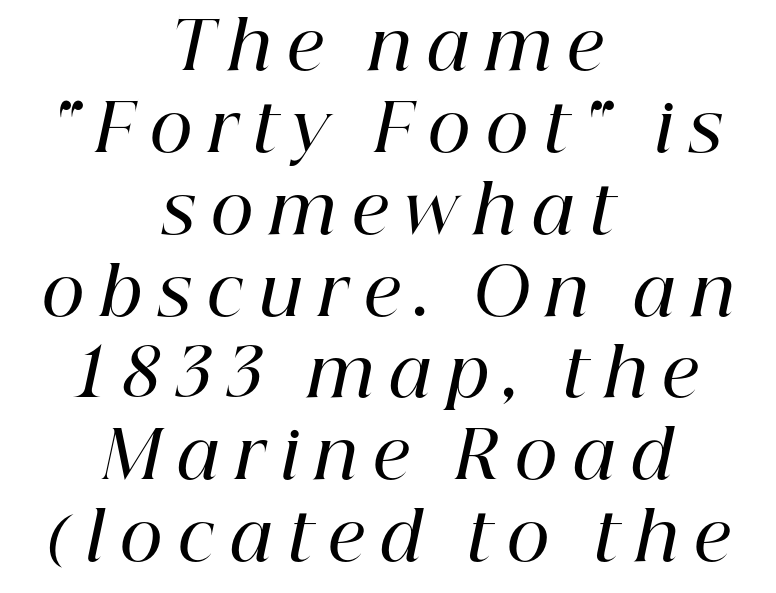
The image shows 66 px semibold serif type, italic (leaning right); set centered, line spacing 1.24x, unusually wide letter spacing (+0.24 em), not underlined; high stroke contrast and a medium x-height.
